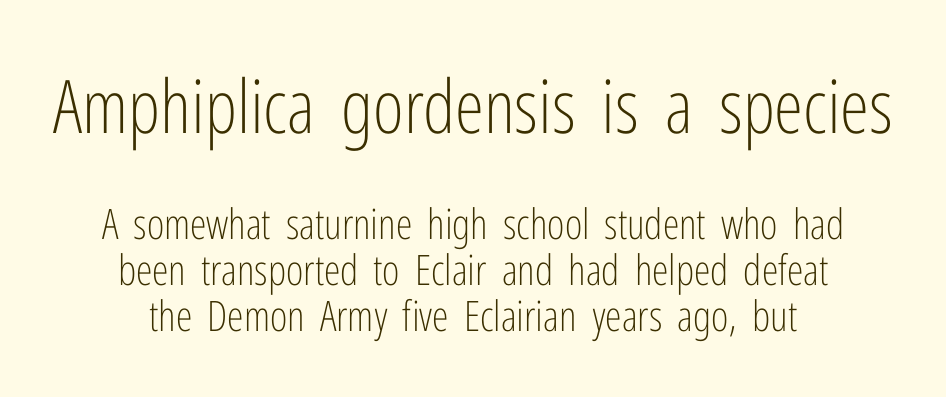
The image shows 74 px light, condensed sans-serif type, upright; set centered, tight line spacing (1.1x), normal letter spacing, not underlined; the first (top) block is 1.76x larger; low stroke contrast and a medium x-height.
